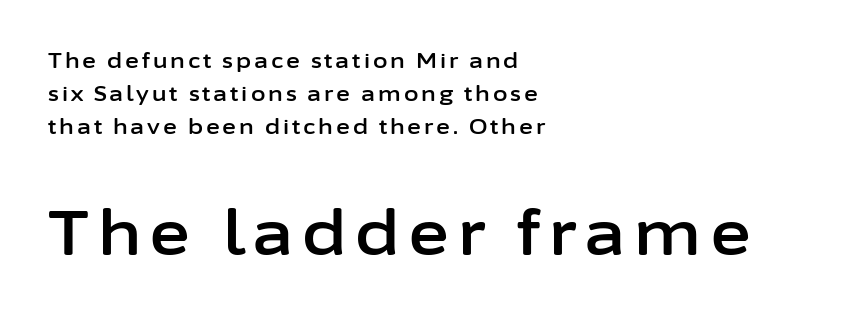
When letters stand straight like this, we call the style roman or upright. Reading top to bottom, the characters get bigger at the block break. Plain, unruled lines of type. Unlike a traditional serif, this face leaves its strokes unadorned.
